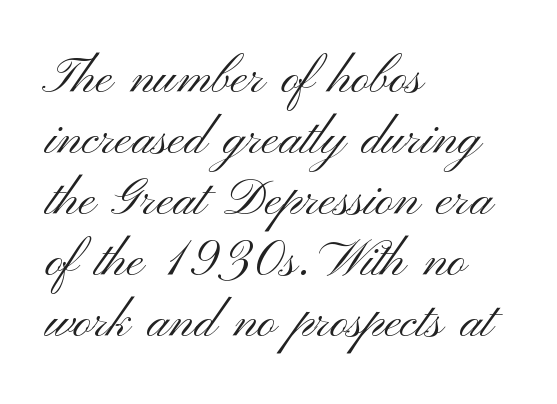
The tracking reads as untouched default to a designer's eye. Stroke mass is kept to a normal reading level or below. This is sans-serif lettering, the kind often seen on screens and signage.
